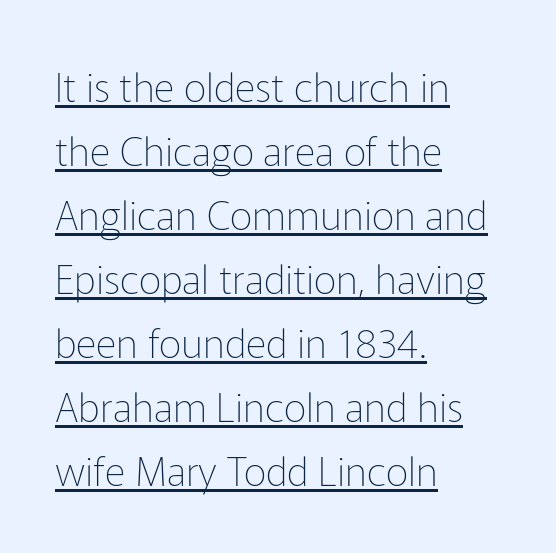
Q: Is the text bold? A: No.
Q: Is the text italic (slanted)? A: No, it is upright.
Q: Is the typeface a serif or a sans-serif typeface? A: Sans-serif.
Q: Is the text underlined? A: Yes.
Q: How is the paragraph aligned? A: Left-aligned.
Q: Is the spacing between letters normal or unusually wide? A: Normal.
Q: Is the spacing between lines tight, normal or loose? A: Normal.
Q: Width (condensed, normal, or wide)? A: Normal.
Q: Stroke contrast? A: Low.
Q: x-height? A: Medium.
Q: Monospaced? A: No.
